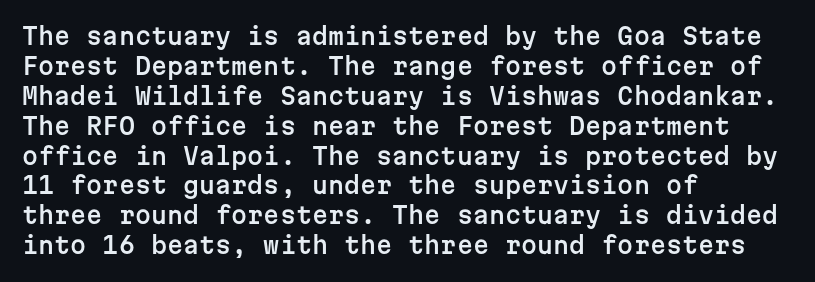
{"italic": "no", "underline": "no", "align": "left", "line_spacing": "normal", "line_spacing_ratio": 1.3, "letter_spacing": "normal", "letter_spacing_em": 0.0, "glyph_px": 23}
